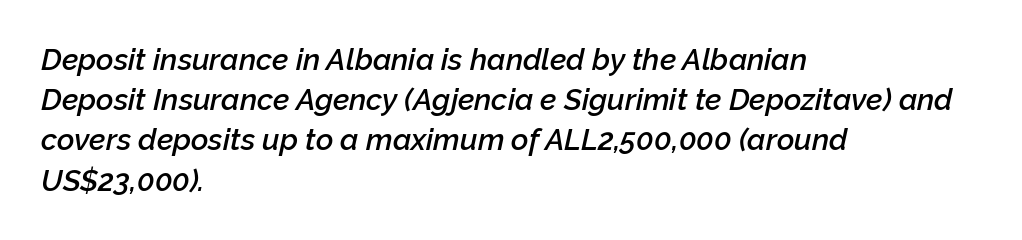
{"italic": "yes", "lean": "right", "slant_degrees": 12, "bold": "semi", "weight": "semibold", "width": "normal", "stroke_contrast": "low", "x_height": "medium", "monospaced": "no", "underline": "no", "align": "left", "line_spacing": "normal", "line_spacing_ratio": 1.34, "letter_spacing": "normal", "letter_spacing_em": 0.0, "glyph_px": 30}
